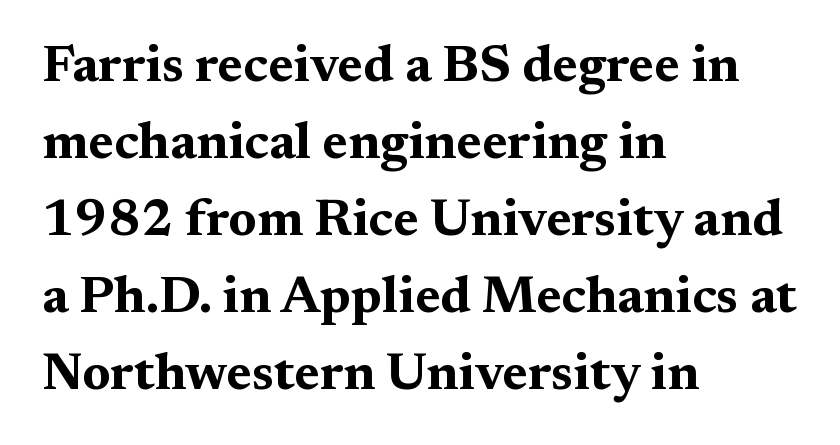
{"serif": "yes", "italic": "no", "bold": "yes", "weight": "bold", "width": "wide", "stroke_contrast": "medium", "x_height": "medium", "monospaced": "no", "underline": "no", "align": "left", "line_spacing": "normal", "line_spacing_ratio": 1.48, "letter_spacing": "normal", "letter_spacing_em": 0.0, "glyph_px": 52}
